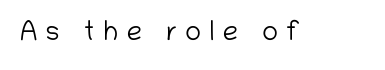
{"italic": "no", "bold": "no", "underline": "no", "letter_spacing": "wide", "letter_spacing_em": 0.31, "glyph_px": 27}
